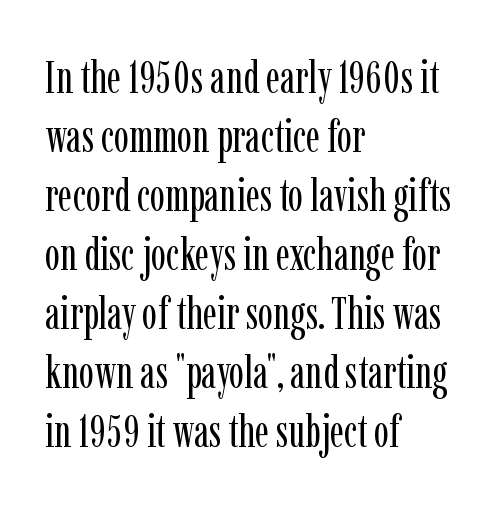
Q: Is the text bold? A: No.
Q: Is the text italic (slanted)? A: No, it is upright.
Q: Is the typeface a serif or a sans-serif typeface? A: Serif.
Q: Is the text underlined? A: No.
Q: How is the paragraph aligned? A: Left-aligned.
Q: Is the spacing between letters normal or unusually wide? A: Normal.
Q: Is the spacing between lines tight, normal or loose? A: Normal.
Q: Width (condensed, normal, or wide)? A: Condensed.
Q: Stroke contrast? A: Low.
Q: x-height? A: Medium.
Q: Monospaced? A: No.
